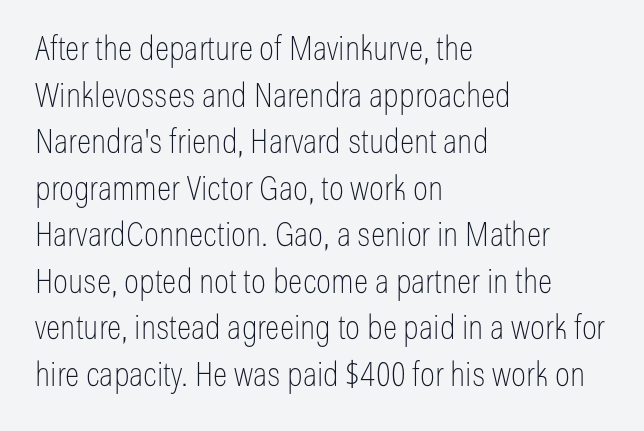
Q: Is the text bold? A: No.
Q: Is the text italic (slanted)? A: No, it is upright.
Q: Is the typeface a serif or a sans-serif typeface? A: Sans-serif.
Q: Is the text underlined? A: No.
Q: How is the paragraph aligned? A: Left-aligned.
Q: Is the spacing between letters normal or unusually wide? A: Normal.
Q: Is the spacing between lines tight, normal or loose? A: Normal.
Q: Width (condensed, normal, or wide)? A: Condensed.
Q: Stroke contrast? A: Low.
Q: x-height? A: Medium.
Q: Monospaced? A: No.
